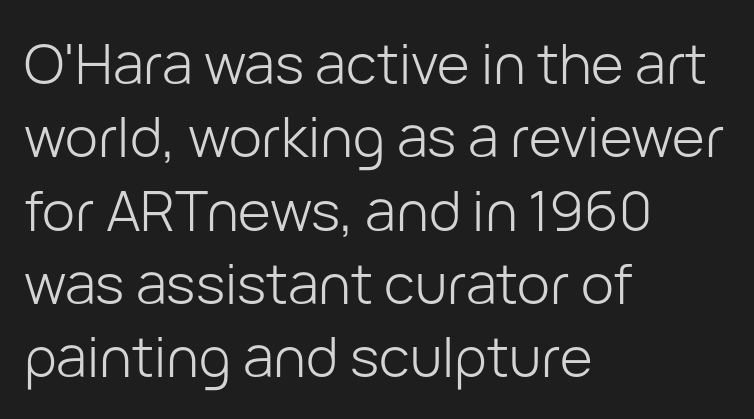
{"serif": "no", "italic": "no", "bold": "no", "weight": "light", "width": "normal", "stroke_contrast": "low", "x_height": "medium", "monospaced": "no", "underline": "no", "align": "left", "line_spacing": "normal", "line_spacing_ratio": 1.31, "letter_spacing": "normal", "letter_spacing_em": 0.0, "glyph_px": 56}
